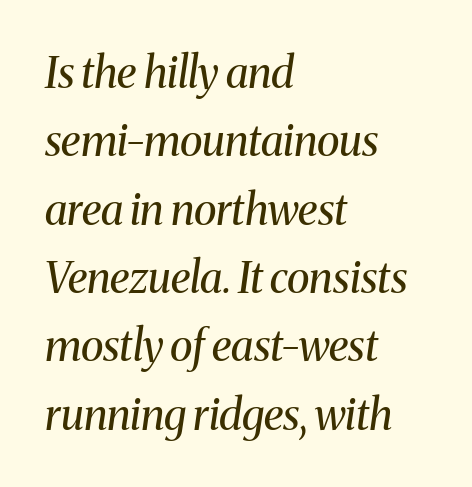
What's the leading like? Ordinary, nothing unusual. Check the space under the baseline: it is left empty. Stroke mass is kept to a normal reading level or below. Casual observation: everything's shoved over to the left. Compared with typical body copy, the letter spacing here is the same.
